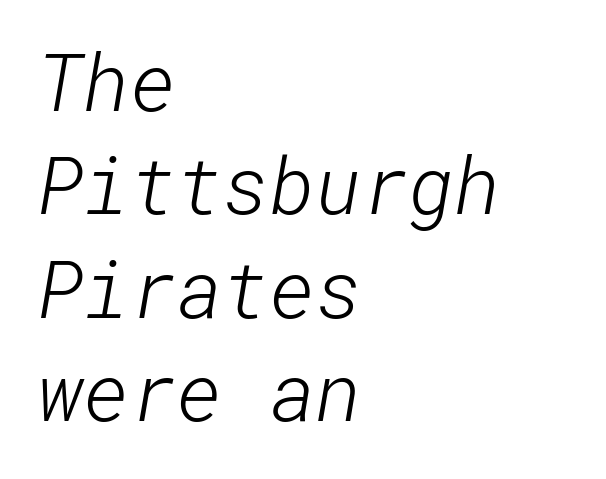
{"serif": "no", "bold": "no", "weight": "light", "width": "normal", "stroke_contrast": "low", "x_height": "medium", "underline": "no", "align": "left", "line_spacing": "normal", "line_spacing_ratio": 1.31, "letter_spacing": "normal", "letter_spacing_em": 0.0, "glyph_px": 79}
